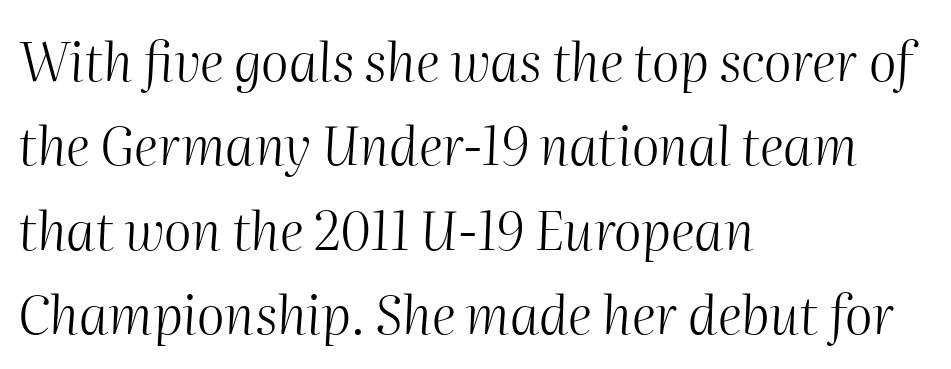
Q: Is the text bold? A: No.
Q: Is the text italic (slanted)? A: Yes, it leans right by about 2 degrees.
Q: Is the text underlined? A: No.
Q: How is the paragraph aligned? A: Left-aligned.
Q: Is the spacing between letters normal or unusually wide? A: Normal.
Q: Is the spacing between lines tight, normal or loose? A: Normal.
Q: Width (condensed, normal, or wide)? A: Normal.
Q: Stroke contrast? A: Medium.
Q: x-height? A: Medium.
Q: Monospaced? A: No.
